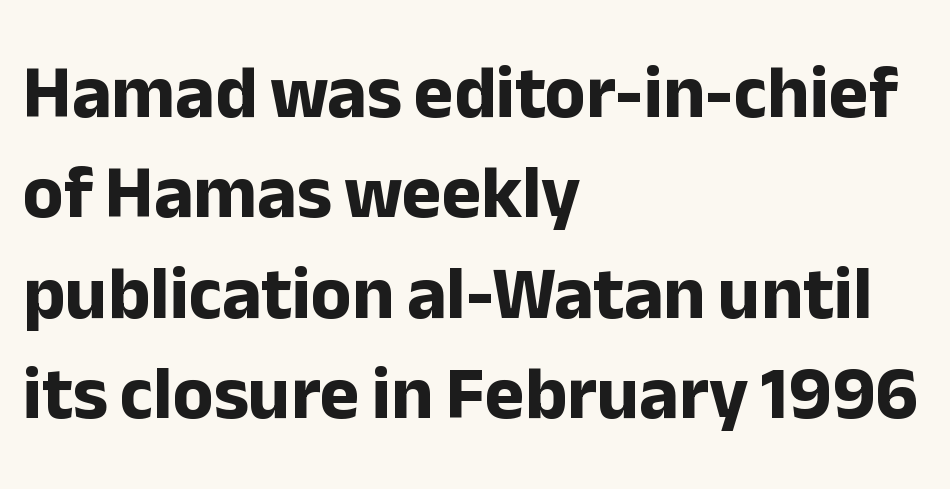
The image shows 75 px bold sans-serif type, upright; set left-aligned, normal line spacing (1.34x), normal letter spacing, not underlined; low stroke contrast and a medium x-height.
